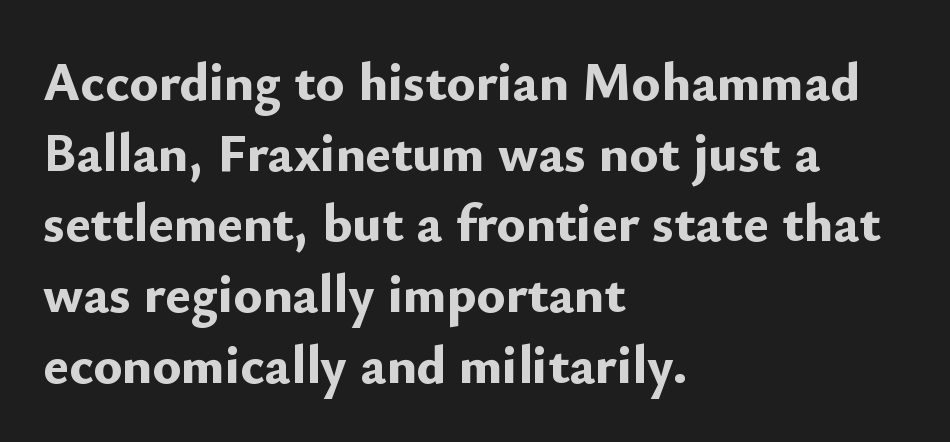
The image shows 54 px bold sans-serif type, upright; set left-aligned, normal line spacing (1.31x), normal letter spacing, not underlined; low stroke contrast and a small x-height.
